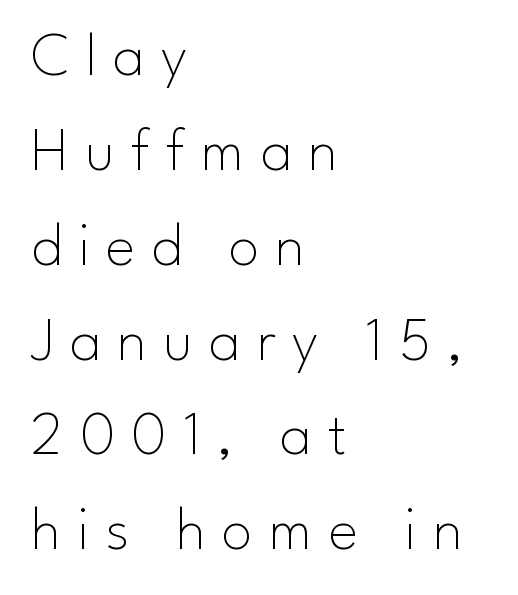
The compositor pushed each line to the left boundary. Compared with typical body copy, the letter spacing here is much looser. Just letters on the line, the space beneath them empty. On a weight scale, this lands at 450 or below. Typographically, this falls in the sans-serif category.
